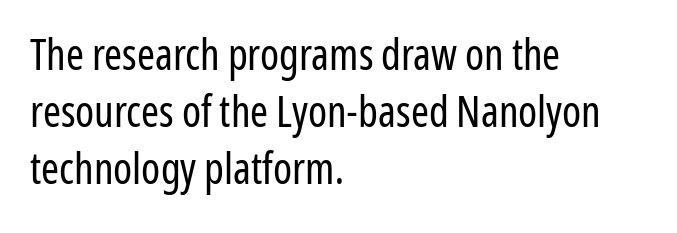
Q: Is the text bold? A: No.
Q: Is the text italic (slanted)? A: No, it is upright.
Q: Is the typeface a serif or a sans-serif typeface? A: Sans-serif.
Q: Is the text underlined? A: No.
Q: How is the paragraph aligned? A: Left-aligned.
Q: Is the spacing between letters normal or unusually wide? A: Normal.
Q: Is the spacing between lines tight, normal or loose? A: Normal.
Q: Width (condensed, normal, or wide)? A: Condensed.
Q: Stroke contrast? A: Low.
Q: x-height? A: Medium.
Q: Monospaced? A: No.
